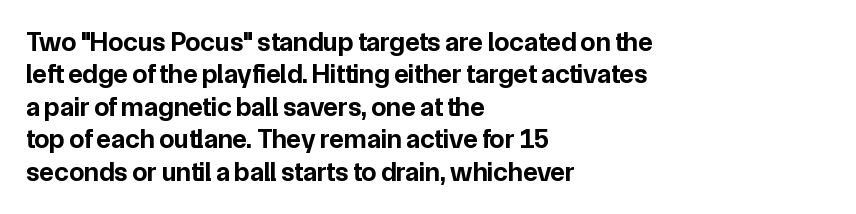
{"italic": "no", "bold": "yes", "underline": "no", "align": "left", "line_spacing_ratio": 1.2, "letter_spacing": "normal", "letter_spacing_em": 0.0, "glyph_px": 27}
